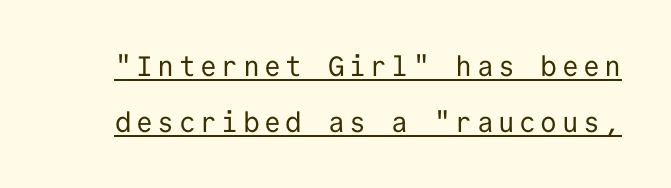
The image shows 28 px regular-weight sans-serif type, upright, monospaced; set loose line spacing (1.99x), underlined; low stroke contrast and a medium x-height.
